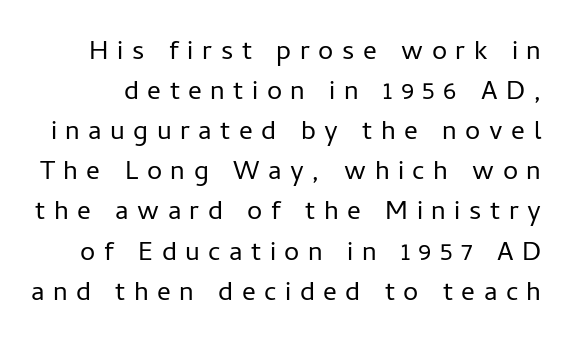
{"serif": "no", "italic": "no", "bold": "no", "weight": "light", "width": "normal", "stroke_contrast": "low", "x_height": "medium", "monospaced": "no", "underline": "no", "line_spacing_ratio": 1.18, "letter_spacing": "wide", "letter_spacing_em": 0.25, "glyph_px": 34}
